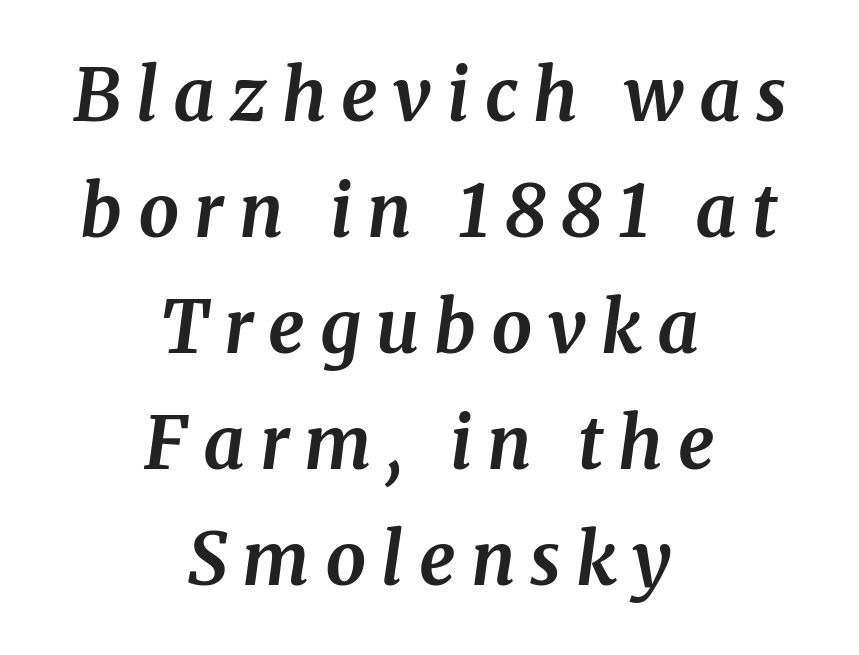
The image shows 72 px bold serif type, italic (leaning right); set centered, normal line spacing (1.61x), unusually wide letter spacing (+0.21 em), not underlined; medium stroke contrast and a medium x-height.
